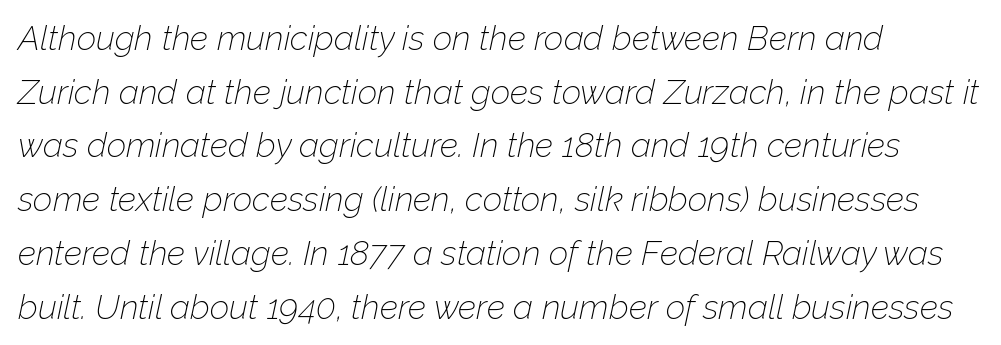
The passage is arranged the way most books set body copy — flush left. Weight: regular or lighter. The vertical gap from one line to the next is medium. Yep, that's italic — everything's leaning. These lines are rendered in a variable-pitch font.
